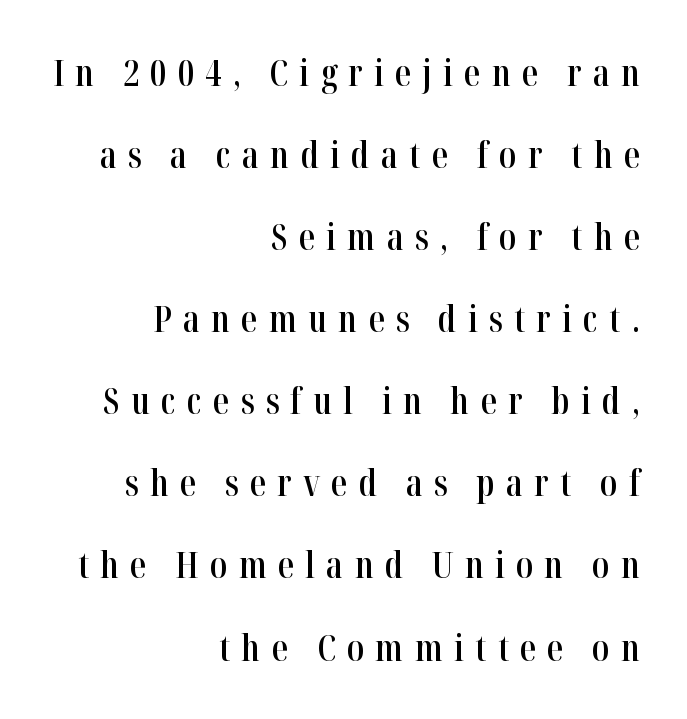
The compositor pushed each line to the right boundary. A serif font was chosen for this passage. Plain, unruled lines of type. You could fit nearly another row in the gap between these rows. Upright lettering throughout.
